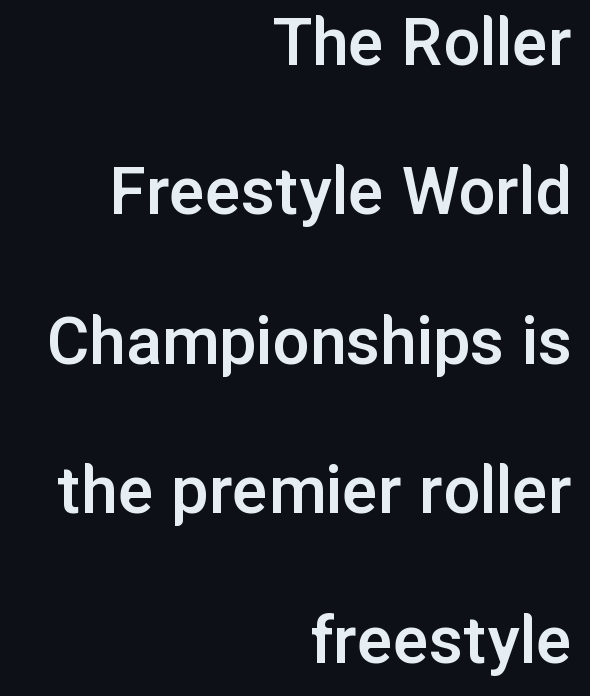
Q: Is the text bold? A: Semi-bold.
Q: Is the text italic (slanted)? A: No, it is upright.
Q: Is the typeface a serif or a sans-serif typeface? A: Sans-serif.
Q: Is the text underlined? A: No.
Q: How is the paragraph aligned? A: Right-aligned.
Q: Is the spacing between letters normal or unusually wide? A: Normal.
Q: Is the spacing between lines tight, normal or loose? A: Loose.
Q: Width (condensed, normal, or wide)? A: Normal.
Q: Stroke contrast? A: Low.
Q: x-height? A: Medium.
Q: Monospaced? A: No.
